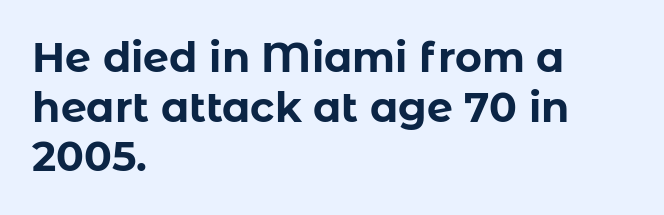
The image shows 41 px bold sans-serif type, upright; set left-aligned, line spacing 1.21x, normal letter spacing, not underlined; low stroke contrast and a medium x-height.
